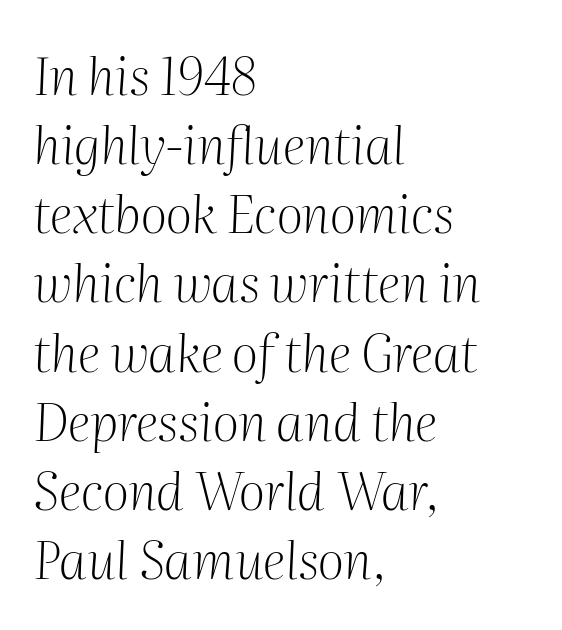
The image shows 52 px light serif type, italic (leaning right); set left-aligned, normal line spacing (1.33x), normal letter spacing, not underlined; medium stroke contrast and a medium x-height.
